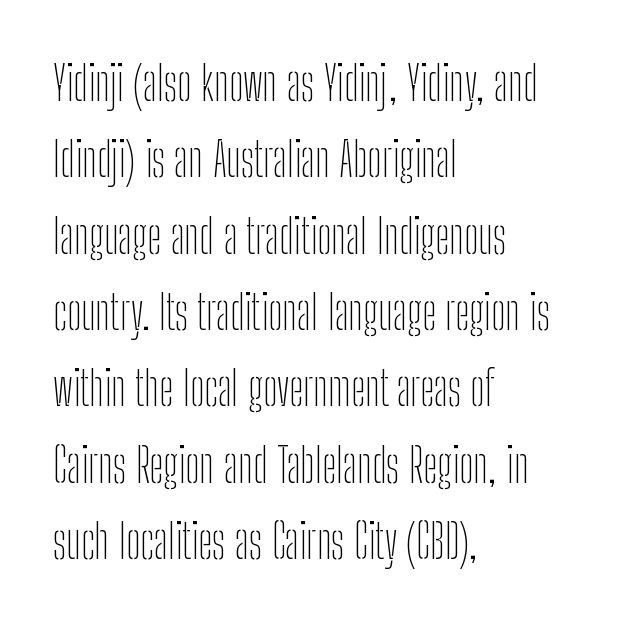
Q: Is the text bold? A: No.
Q: Is the text italic (slanted)? A: No, it is upright.
Q: Is the typeface a serif or a sans-serif typeface? A: Sans-serif.
Q: Is the text underlined? A: No.
Q: How is the paragraph aligned? A: Left-aligned.
Q: Is the spacing between letters normal or unusually wide? A: Normal.
Q: Is the spacing between lines tight, normal or loose? A: Normal.
Q: Width (condensed, normal, or wide)? A: Condensed.
Q: Stroke contrast? A: Low.
Q: x-height? A: Medium.
Q: Monospaced? A: No.
